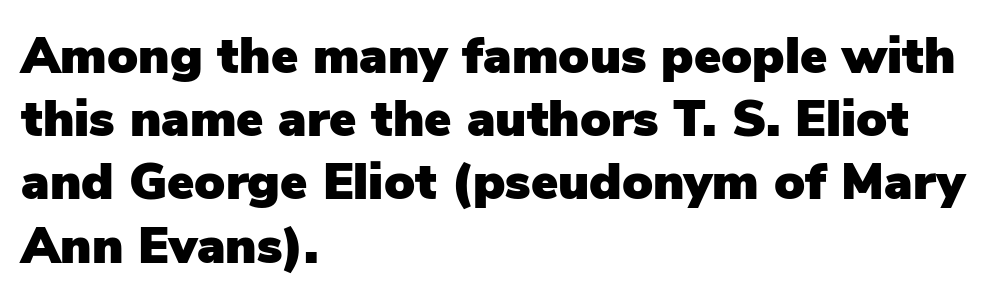
Q: Is the text italic (slanted)? A: No, it is upright.
Q: Is the typeface a serif or a sans-serif typeface? A: Sans-serif.
Q: Is the text underlined? A: No.
Q: How is the paragraph aligned? A: Left-aligned.
Q: Is the spacing between letters normal or unusually wide? A: Normal.
Q: Width (condensed, normal, or wide)? A: Normal.
Q: Stroke contrast? A: Low.
Q: x-height? A: Medium.
Q: Monospaced? A: No.
